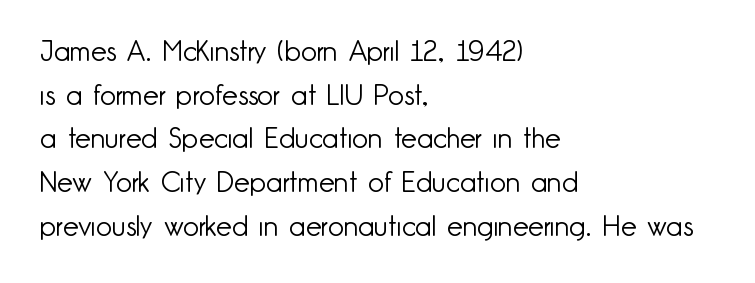
The image shows 28 px light sans-serif type, upright; set left-aligned, normal line spacing (1.56x), normal letter spacing, not underlined; low stroke contrast and a small x-height.
